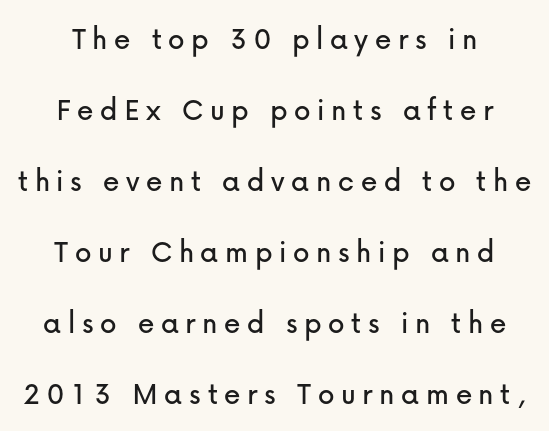
The image shows 33 px sans-serif type, upright; set centered, loose line spacing (2.15x), unusually wide letter spacing (+0.2 em), not underlined; low stroke contrast and a medium x-height.
